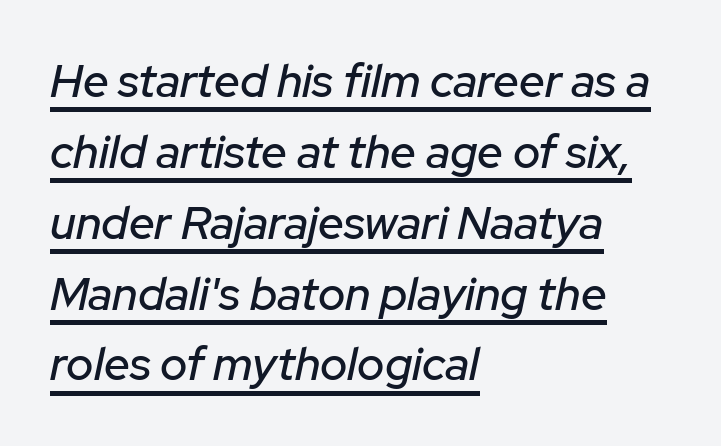
The image shows 46 px text type, italic (leaning right); set left-aligned, normal line spacing (1.54x), normal letter spacing, underlined; low stroke contrast and a medium x-height.
